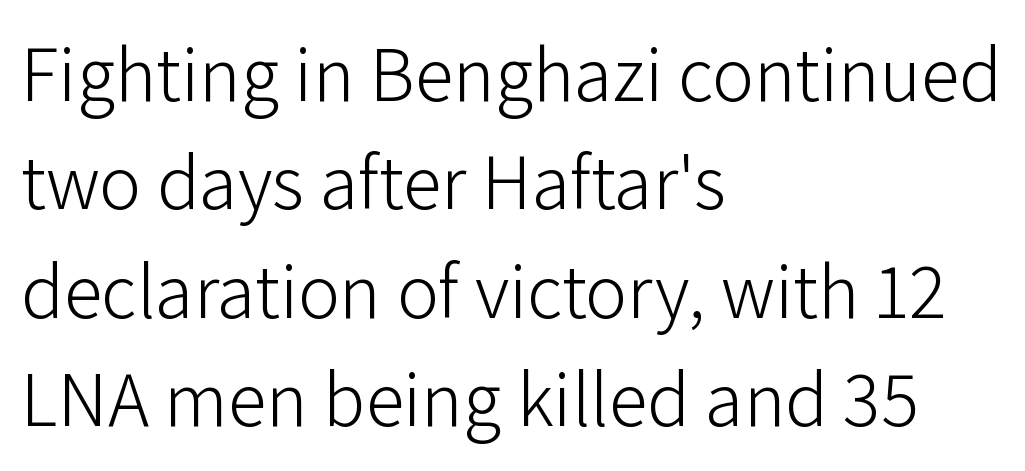
Anything drawn beneath the words? Only blank space. Caption: face not bold, strokes unweighted. Leading: standard. Line starts are locked; line ends wander. In terms of letterspacing, this is plain default setting. Unlike italic type, these characters show no tilt at all.
